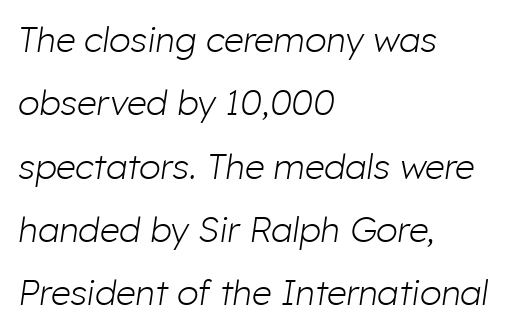
Q: Is the text bold? A: No.
Q: Is the text italic (slanted)? A: Yes, it leans right by about 8 degrees.
Q: Is the text underlined? A: No.
Q: How is the paragraph aligned? A: Left-aligned.
Q: Is the spacing between letters normal or unusually wide? A: Normal.
Q: Width (condensed, normal, or wide)? A: Normal.
Q: Stroke contrast? A: Low.
Q: x-height? A: Medium.
Q: Monospaced? A: No.
